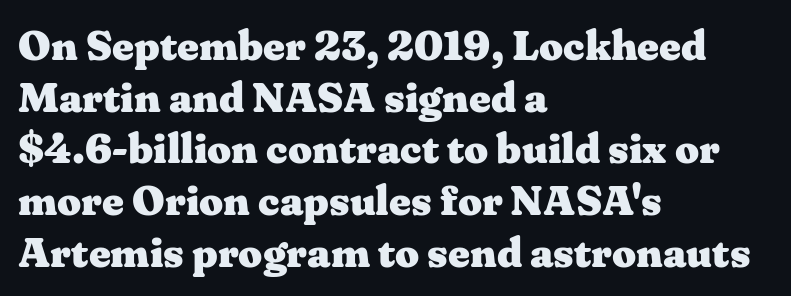
The image shows 42 px heavy, wide serif type, upright; set left-aligned, line spacing 1.23x, normal letter spacing, not underlined; medium stroke contrast and a medium x-height.
